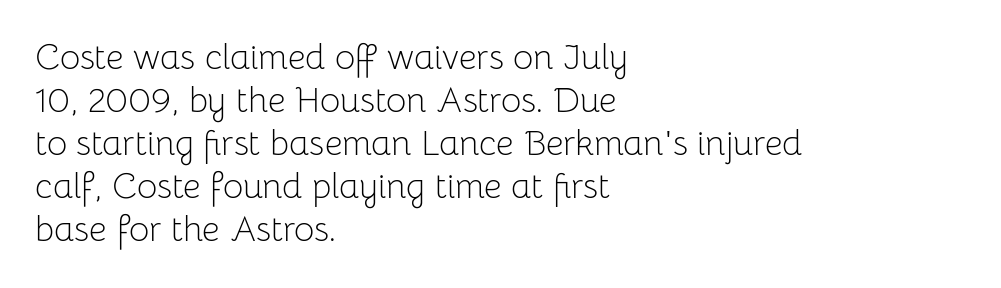
Honestly, the letter spacing is just normal — you wouldn't notice it. Rule under the text: the space is simply empty. Horizontally, the lines are justified to the leading edge only. In terms of letterform style, serifs are entirely absent. Character widths vary here, with narrow letters taking less room than wide ones. If you drew a line through each stem, it would be perfectly vertical.
